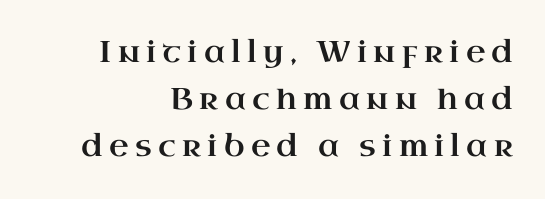
{"serif": "yes", "italic": "no", "width": "wide", "stroke_contrast": "high", "x_height": "small", "monospaced": "no", "underline": "no", "line_spacing": "normal", "line_spacing_ratio": 1.57, "letter_spacing": "wide", "letter_spacing_em": 0.21, "glyph_px": 30}
